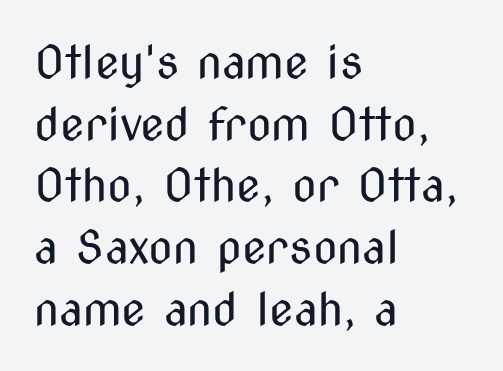
The image shows 45 px regular-weight, condensed sans-serif type, upright; set left-aligned, normal line spacing (1.37x), normal letter spacing, not underlined; medium stroke contrast and a medium x-height.
